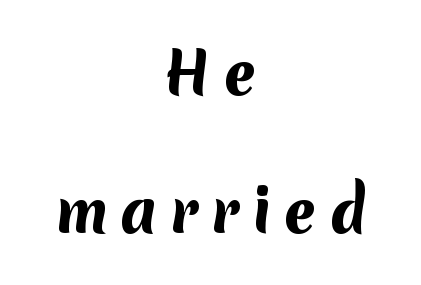
Q: Is the text bold? A: Yes.
Q: Is the typeface a serif or a sans-serif typeface? A: Sans-serif.
Q: Is the text underlined? A: No.
Q: How is the paragraph aligned? A: Centered.
Q: Is the spacing between letters normal or unusually wide? A: Unusually wide.
Q: Is the spacing between lines tight, normal or loose? A: Loose.
Q: Width (condensed, normal, or wide)? A: Normal.
Q: Stroke contrast? A: Medium.
Q: x-height? A: Medium.
Q: Monospaced? A: No.
